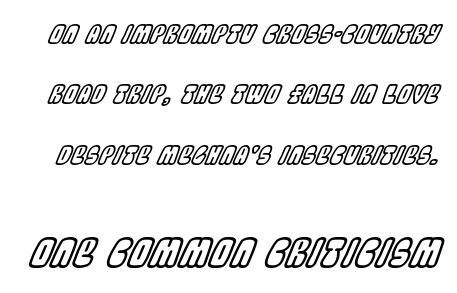
Q: Is the text italic (slanted)? A: Yes, it leans right by about 22 degrees.
Q: Is the text underlined? A: No.
Q: Is the spacing between letters normal or unusually wide? A: Normal.
Q: Is the spacing between lines tight, normal or loose? A: Loose.
Q: Which block of text is set in a larger size, the first (top) or the second (bottom)? A: The second (bottom) one.
Q: Width (condensed, normal, or wide)? A: Condensed.
Q: x-height? A: Large.
Q: Monospaced? A: No.
